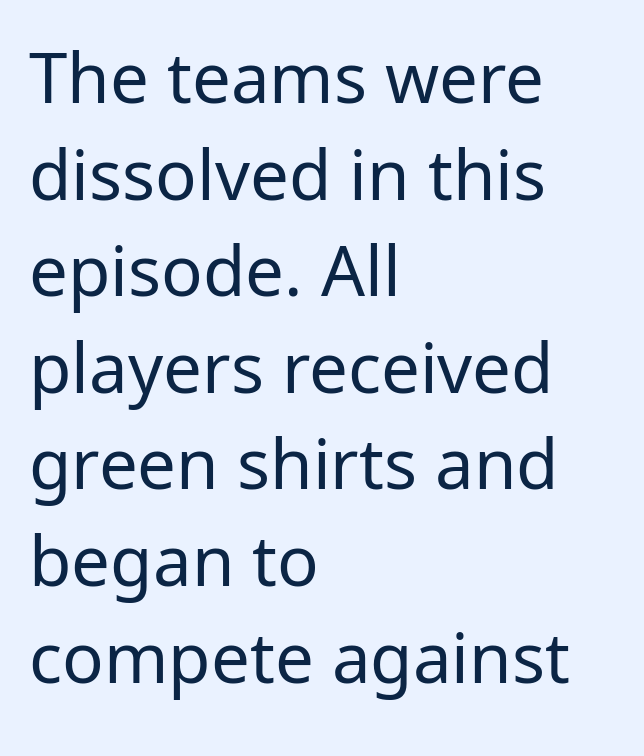
What's the leading like? Ordinary, nothing unusual. The font family rendered here belongs to the sans-serif group. The space beneath each line is pristine and unruled. The characters are drawn with everyday or finer stroke widths. The tracking reads as untouched default to a designer's eye. This sample has the flowing, uneven cadence of proportional lettering.
